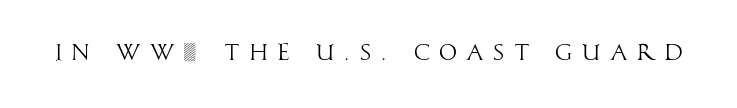
Q: Is the text bold? A: No.
Q: Is the text italic (slanted)? A: No, it is upright.
Q: Is the text underlined? A: No.
Q: Is the spacing between letters normal or unusually wide? A: Unusually wide.
